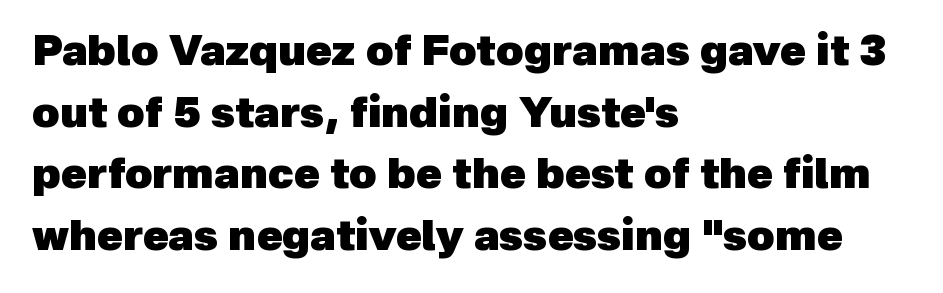
Q: Is the text bold? A: Yes.
Q: Is the typeface a serif or a sans-serif typeface? A: Sans-serif.
Q: Is the text underlined? A: No.
Q: How is the paragraph aligned? A: Left-aligned.
Q: Is the spacing between letters normal or unusually wide? A: Normal.
Q: Is the spacing between lines tight, normal or loose? A: Normal.
Q: Width (condensed, normal, or wide)? A: Normal.
Q: x-height? A: Medium.
Q: Monospaced? A: No.
